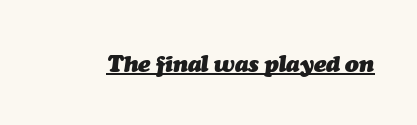
The image shows 23 px bold type, italic (leaning right); set normal letter spacing, underlined.
